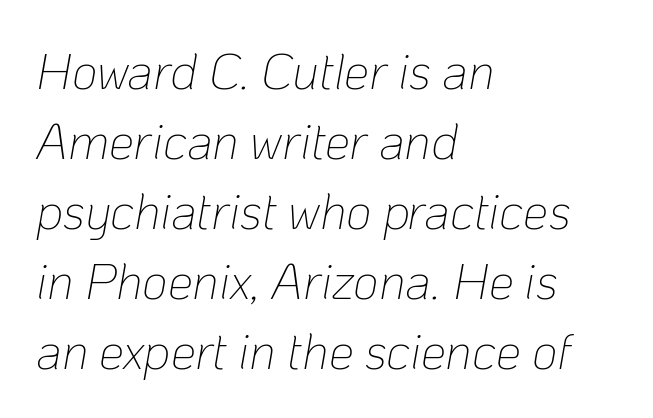
Q: Is the text bold? A: No.
Q: Is the text italic (slanted)? A: Yes, it leans right by about 10 degrees.
Q: Is the text underlined? A: No.
Q: How is the paragraph aligned? A: Left-aligned.
Q: Is the spacing between letters normal or unusually wide? A: Normal.
Q: Is the spacing between lines tight, normal or loose? A: Normal.
Q: Width (condensed, normal, or wide)? A: Normal.
Q: Stroke contrast? A: Low.
Q: x-height? A: Medium.
Q: Monospaced? A: No.
